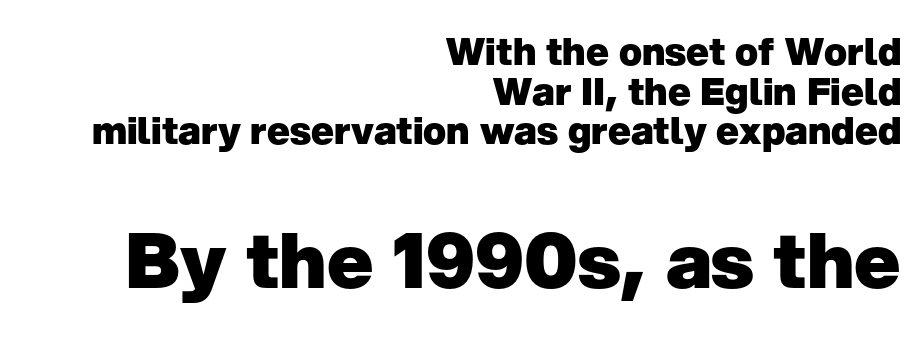
Of the two passages, the one underneath uses the larger point size. Nobody drew a line under any word here. The typesetter chose a ragged-left arrangement here. Classification — sans serif. Designer's note — italics off, roman on.
